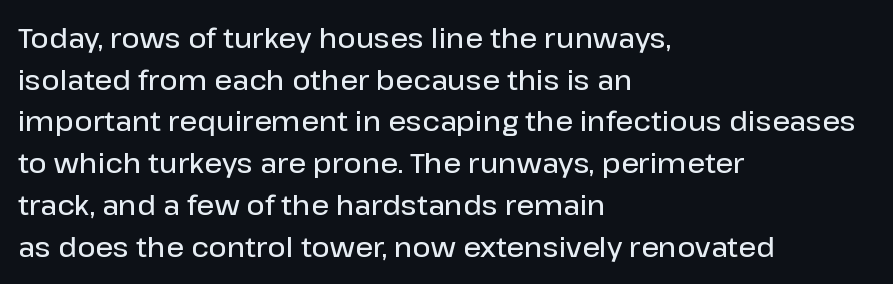
The image shows 28 px semibold sans-serif type, upright; set left-aligned, normal line spacing (1.49x), normal letter spacing, not underlined; low stroke contrast and a medium x-height.
